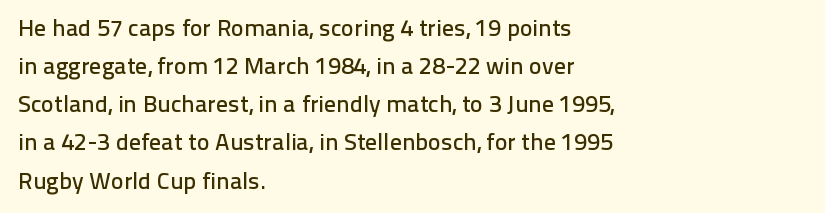
Q: Is the text italic (slanted)? A: No, it is upright.
Q: Is the text underlined? A: No.
Q: How is the paragraph aligned? A: Left-aligned.
Q: Is the spacing between letters normal or unusually wide? A: Normal.
Q: Is the spacing between lines tight, normal or loose? A: Normal.
